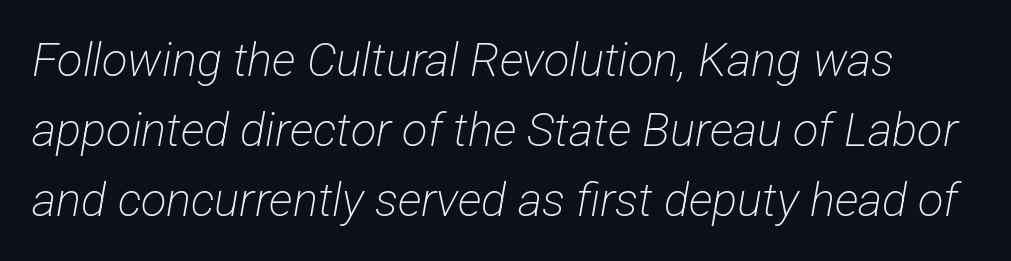
Varying glyph widths throughout — classic text-font behaviour. Stroke terminals: plain, sans-serif. Weight: in the light-to-regular range. No word sits above an underline. The rendering keeps characters at their native spacing. Students, observe: this is what conventionally led text looks like.
